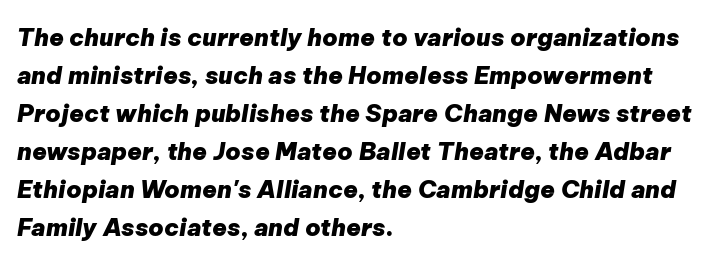
The face used here has a pronounced slope to its letters. Check under the words: just untouched page. Which margin do the lines hug? The left one — the right edge is uneven. Words appear dense and cohesive because spacing is normal. Leading matches the norm, producing a regular column.
